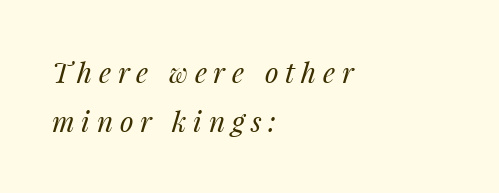
{"italic": "yes", "lean": "right", "slant_degrees": 14, "bold": "no", "weight": "regular", "width": "normal", "stroke_contrast": "medium", "x_height": "medium", "monospaced": "no", "underline": "no", "align": "left", "line_spacing_ratio": 1.76, "letter_spacing": "wide", "letter_spacing_em": 0.24, "glyph_px": 28}
